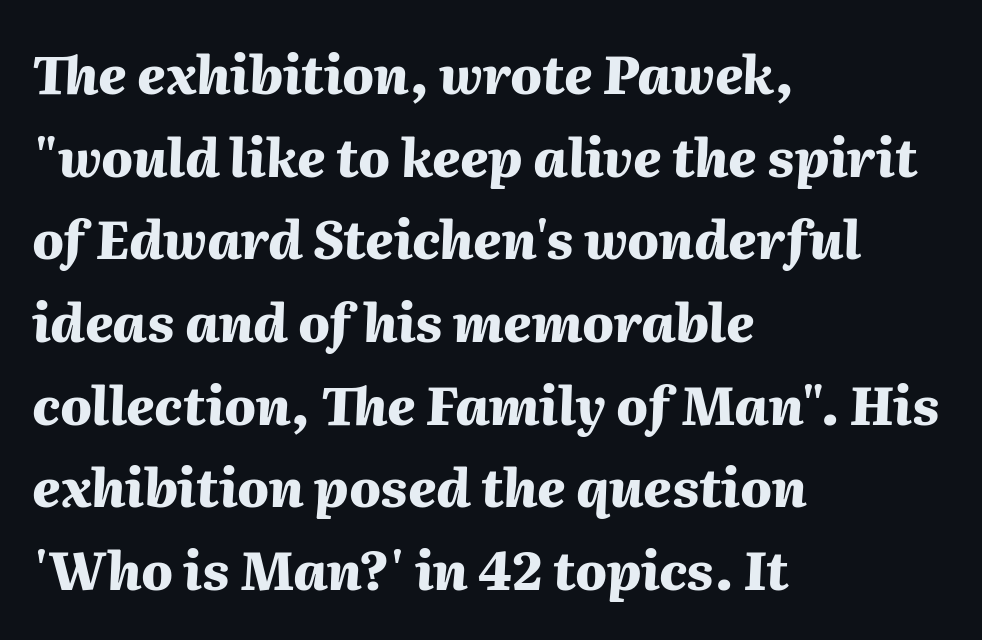
Is the block centered? No — it sits flush against the left margin. Decoration check: the copy has no underline. Thick stems and heavy bowls — unmistakably bold. Would a proofreader flag this as italicized? Yes.
